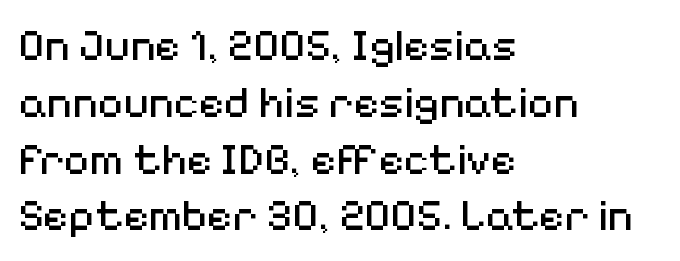
Q: Is the text bold? A: No.
Q: Is the text italic (slanted)? A: No, it is upright.
Q: Is the typeface a serif or a sans-serif typeface? A: Sans-serif.
Q: Is the text underlined? A: No.
Q: How is the paragraph aligned? A: Left-aligned.
Q: Is the spacing between letters normal or unusually wide? A: Normal.
Q: Is the spacing between lines tight, normal or loose? A: Normal.
Q: Width (condensed, normal, or wide)? A: Normal.
Q: Stroke contrast? A: Medium.
Q: x-height? A: Medium.
Q: Monospaced? A: No.
